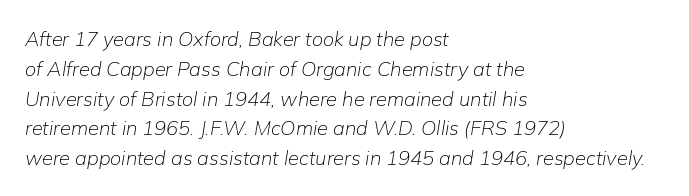
Q: Is the text bold? A: No.
Q: Is the text italic (slanted)? A: Yes, it leans right by about 9 degrees.
Q: Is the text underlined? A: No.
Q: How is the paragraph aligned? A: Left-aligned.
Q: Is the spacing between letters normal or unusually wide? A: Normal.
Q: Is the spacing between lines tight, normal or loose? A: Normal.
